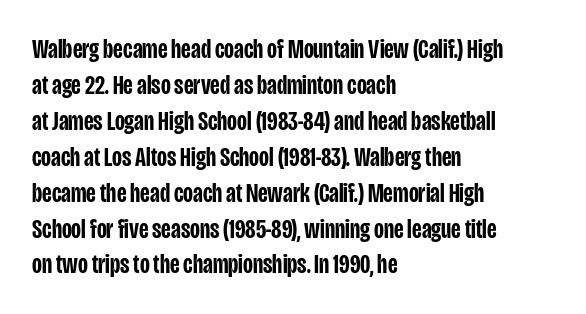
Does extra space separate the letters? No, they use regular spacing. Evenly set lines give the paragraph a standard silhouette. Nobody drew a line under any word here. Notice the strokes are somewhat thickened but not fully heavy: this is a semibold. Layout note: lines flush left.
